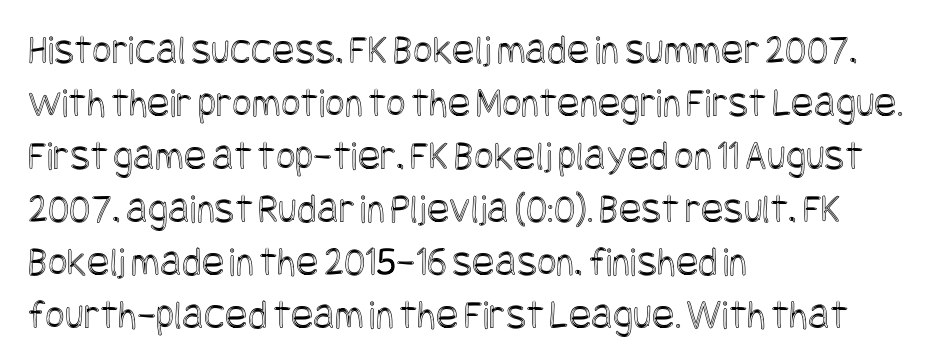
{"italic": "no", "width": "condensed", "x_height": "large", "underline": "no", "align": "left", "line_spacing": "normal", "line_spacing_ratio": 1.26, "letter_spacing": "normal", "letter_spacing_em": 0.0, "glyph_px": 42}
